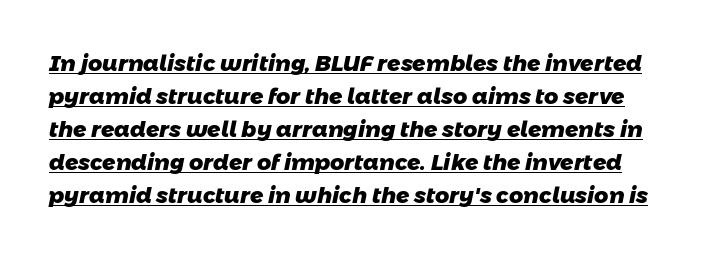
The image shows 22 px bold type; set normal line spacing (1.5x), normal letter spacing, underlined.
